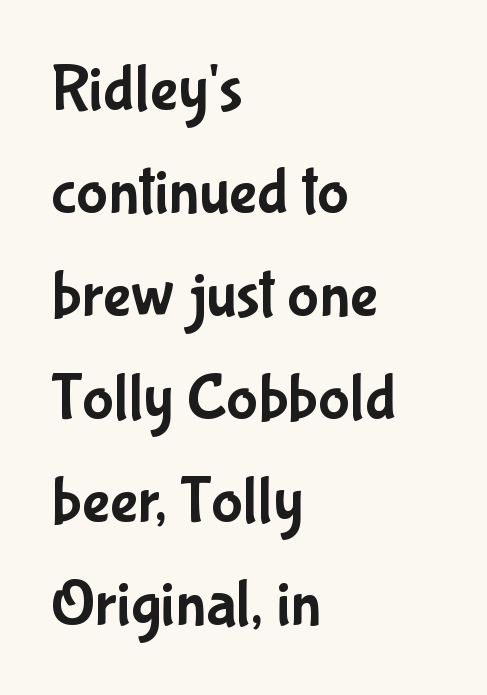
The image shows 66 px condensed sans-serif type, upright; set left-aligned, normal line spacing (1.56x), normal letter spacing, not underlined; low stroke contrast and a medium x-height.
